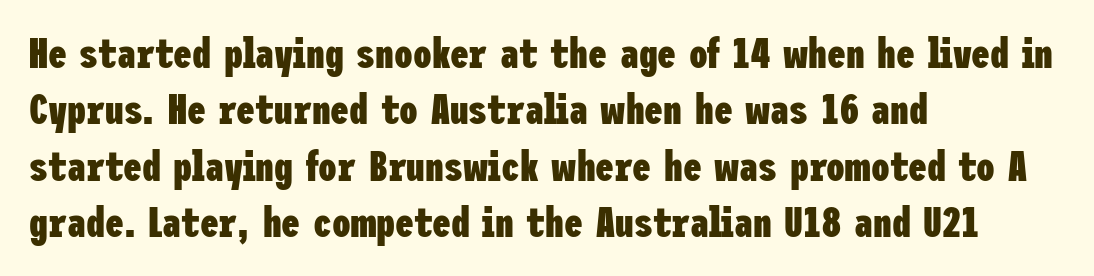
Q: Is the text bold? A: Yes.
Q: Is the text italic (slanted)? A: No, it is upright.
Q: Is the typeface a serif or a sans-serif typeface? A: Sans-serif.
Q: Is the text underlined? A: No.
Q: How is the paragraph aligned? A: Left-aligned.
Q: Is the spacing between letters normal or unusually wide? A: Normal.
Q: Is the spacing between lines tight, normal or loose? A: Normal.
Q: Width (condensed, normal, or wide)? A: Condensed.
Q: Stroke contrast? A: Low.
Q: x-height? A: Medium.
